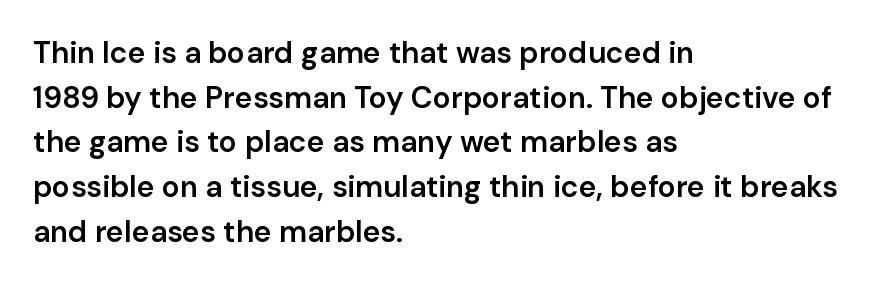
Q: Is the text bold? A: Semi-bold.
Q: Is the text italic (slanted)? A: No, it is upright.
Q: Is the typeface a serif or a sans-serif typeface? A: Sans-serif.
Q: Is the text underlined? A: No.
Q: How is the paragraph aligned? A: Left-aligned.
Q: Is the spacing between letters normal or unusually wide? A: Normal.
Q: Is the spacing between lines tight, normal or loose? A: Normal.
Q: Width (condensed, normal, or wide)? A: Normal.
Q: Stroke contrast? A: Low.
Q: x-height? A: Medium.
Q: Monospaced? A: No.
